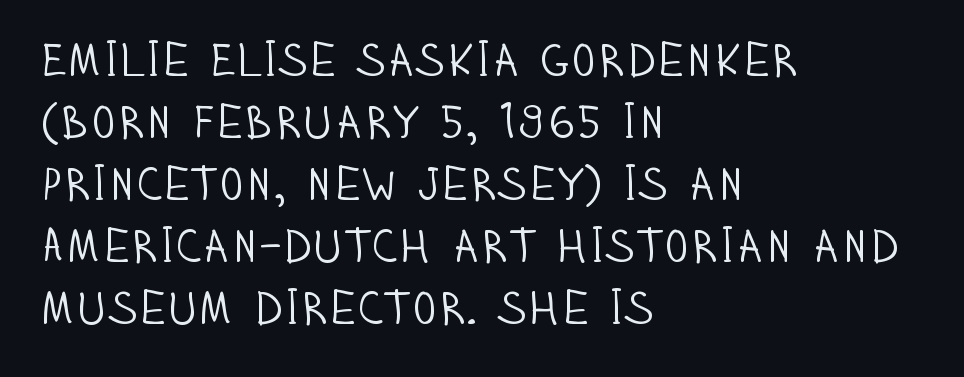
The image shows 47 px light, condensed sans-serif type, upright; set left-aligned, normal line spacing (1.32x), normal letter spacing, not underlined; low stroke contrast and a large x-height.
